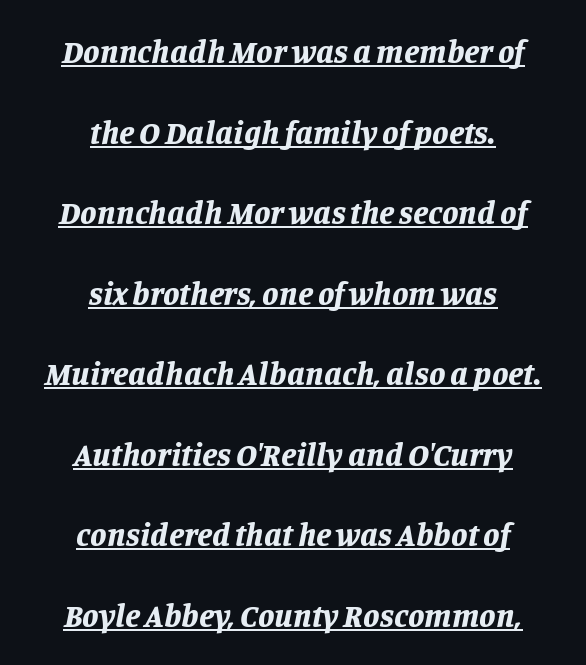
The image shows 33 px bold type, italic (leaning right); set centered, loose line spacing (2.44x), normal letter spacing, underlined; low stroke contrast and a large x-height.
